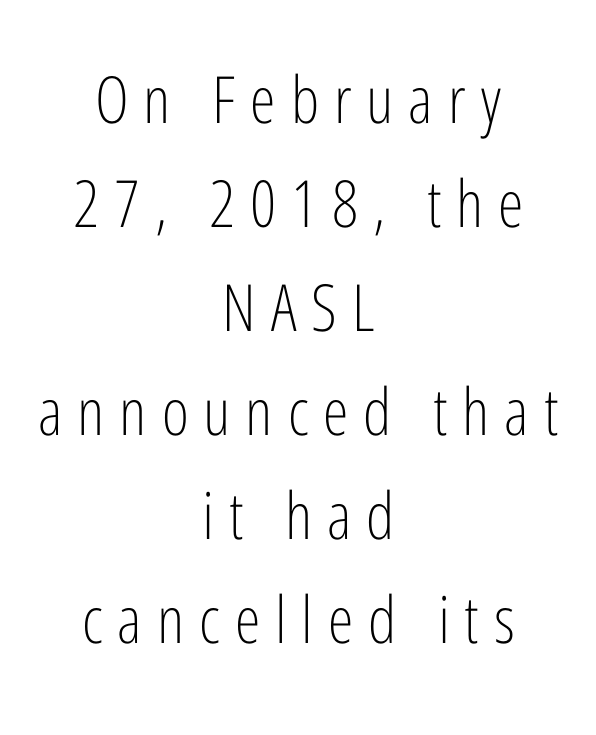
Does the leading feel generous? No, just average. This sample has the flowing, uneven cadence of proportional lettering. The designer went with a sans here, leaving each stem footless. A clean baseline with only descenders dipping below it. The typesetter chose a symmetrical, centered arrangement here. No chunkiness to these letters — they're not bold.
